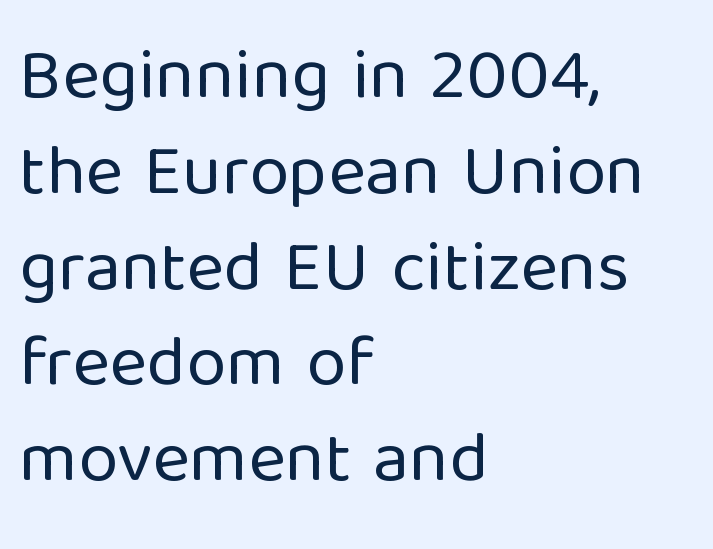
The image shows 72 px regular-weight sans-serif type, upright; set left-aligned, normal line spacing (1.33x), normal letter spacing, not underlined; low stroke contrast and a medium x-height.
